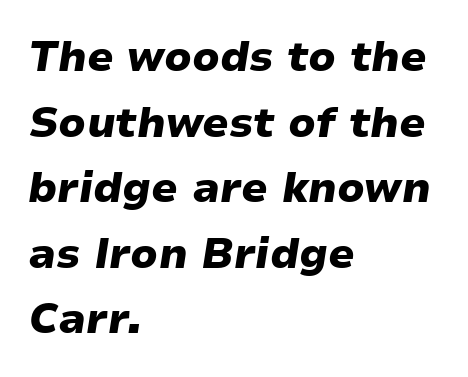
Set as a true bold cut, around the 700 mark. You could not count columns in this text — the font is proportionally spaced. Rows of type keep a routine distance in the vertical direction. The letters are slanted; this is an italic face. The space beneath each line is pristine and unruled. The letterforms sit shoulder to shoulder at normal distance.
